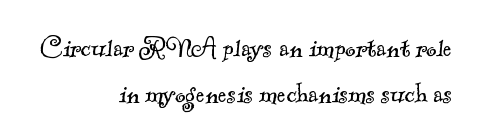
{"serif": "yes", "bold": "no", "weight": "light", "width": "normal", "x_height": "small", "monospaced": "no", "underline": "no", "align": "right", "line_spacing": "normal", "line_spacing_ratio": 1.43, "letter_spacing": "normal", "letter_spacing_em": 0.0, "glyph_px": 32}
